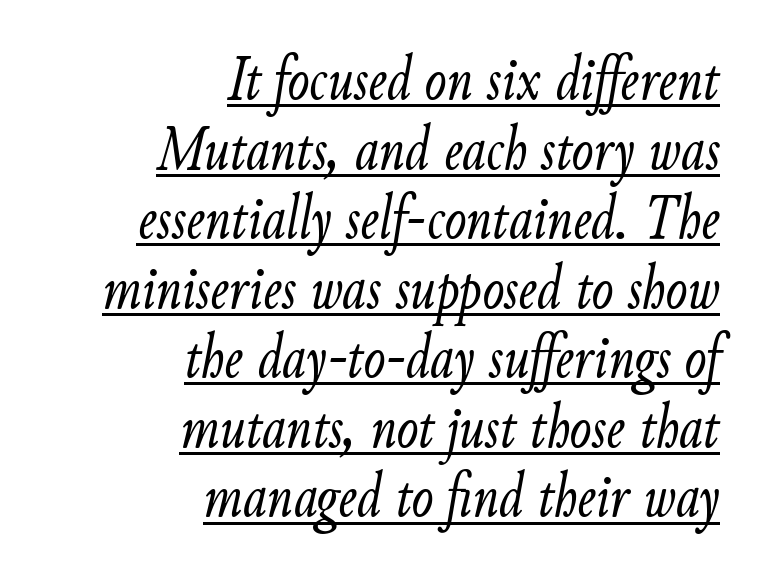
Q: Is the text bold? A: No.
Q: Is the text italic (slanted)? A: Yes, it leans right by about 9 degrees.
Q: Is the text underlined? A: Yes.
Q: How is the paragraph aligned? A: Right-aligned.
Q: Is the spacing between letters normal or unusually wide? A: Normal.
Q: Is the spacing between lines tight, normal or loose? A: Tight.
Q: Width (condensed, normal, or wide)? A: Condensed.
Q: Stroke contrast? A: Low.
Q: x-height? A: Small.
Q: Monospaced? A: No.
